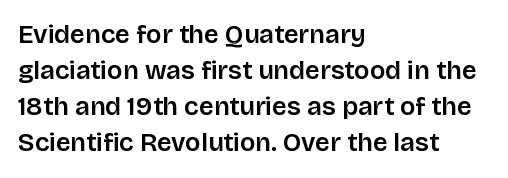
Q: Is the text bold? A: Semi-bold.
Q: Is the text italic (slanted)? A: No, it is upright.
Q: Is the text underlined? A: No.
Q: How is the paragraph aligned? A: Left-aligned.
Q: Is the spacing between letters normal or unusually wide? A: Normal.
Q: Is the spacing between lines tight, normal or loose? A: Normal.
